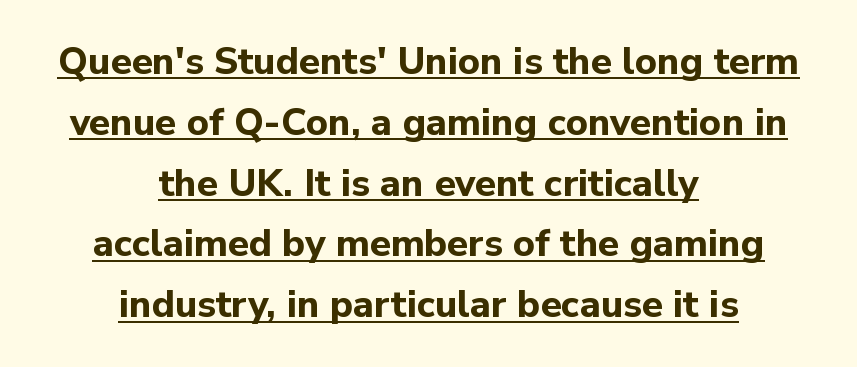
{"serif": "no", "italic": "no", "bold": "yes", "weight": "bold", "width": "normal", "stroke_contrast": "low", "x_height": "medium", "monospaced": "no", "underline": "yes", "align": "center", "line_spacing": "normal", "line_spacing_ratio": 1.6, "letter_spacing": "normal", "letter_spacing_em": 0.0, "glyph_px": 38}
